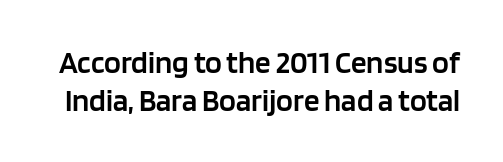
Q: Is the text bold? A: Semi-bold.
Q: Is the text italic (slanted)? A: No, it is upright.
Q: Is the typeface a serif or a sans-serif typeface? A: Sans-serif.
Q: Is the text underlined? A: No.
Q: Is the spacing between letters normal or unusually wide? A: Normal.
Q: Width (condensed, normal, or wide)? A: Normal.
Q: Stroke contrast? A: Low.
Q: x-height? A: Large.
Q: Monospaced? A: No.
